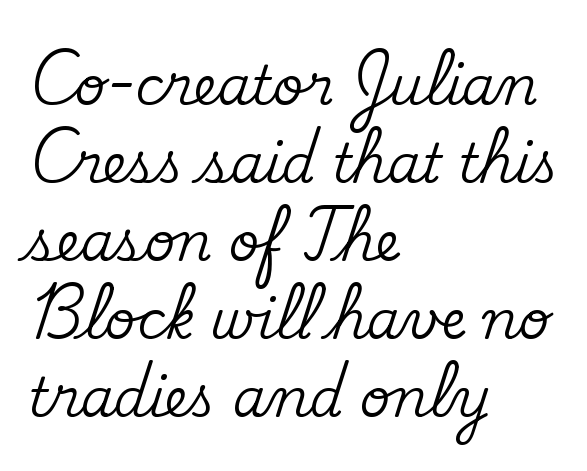
Q: Is the text italic (slanted)? A: Yes.
Q: Is the text underlined? A: No.
Q: How is the paragraph aligned? A: Left-aligned.
Q: Is the spacing between letters normal or unusually wide? A: Normal.
Q: Is the spacing between lines tight, normal or loose? A: Normal.
Q: Width (condensed, normal, or wide)? A: Normal.
Q: Stroke contrast? A: Medium.
Q: x-height? A: Small.
Q: Monospaced? A: No.
